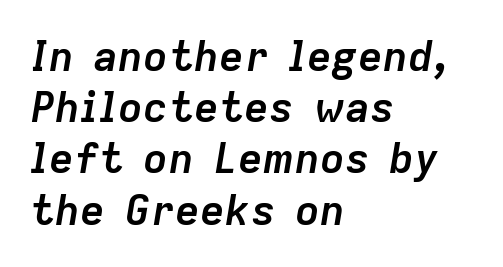
{"italic": "yes", "lean": "right", "slant_degrees": 9, "bold": "yes", "weight": "semibold", "width": "normal", "stroke_contrast": "low", "x_height": "medium", "monospaced": "no", "underline": "no", "align": "left", "line_spacing_ratio": 1.22, "letter_spacing": "normal", "letter_spacing_em": 0.0, "glyph_px": 42}
